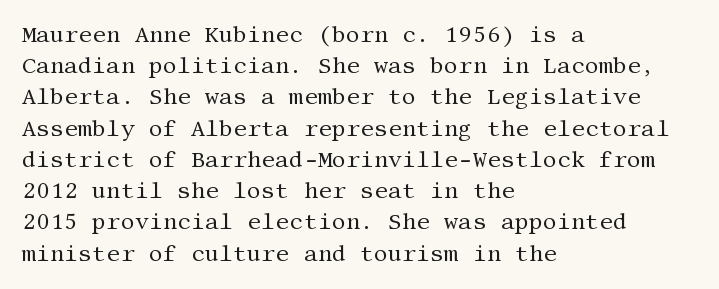
Every row of glyphs begins at an identical x-position on the left. The typesetting does not lean heavy: it is not bold. One glance says typical: line gaps are just what's usual. Underlining? Definitely not there.
